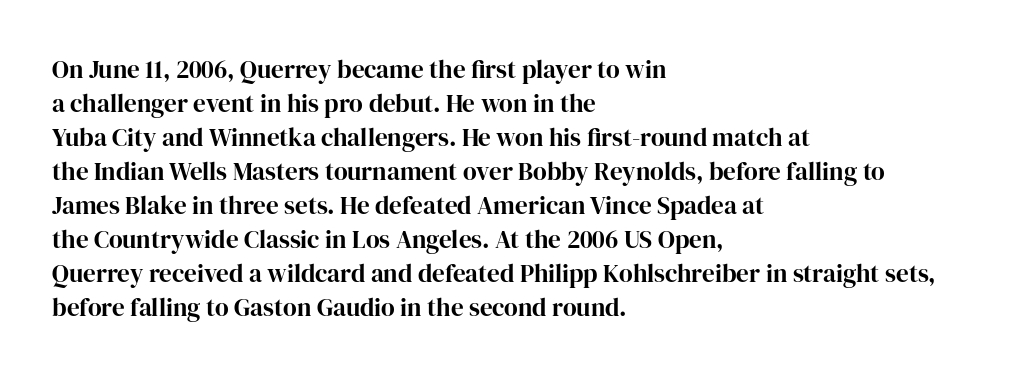
These lines were composed using upright roman letters. Line beginnings align vertically; line endings do not. Quick note: underline off. Nobody touched the tracking dial on this one. Leading matches the norm, producing a regular column.
